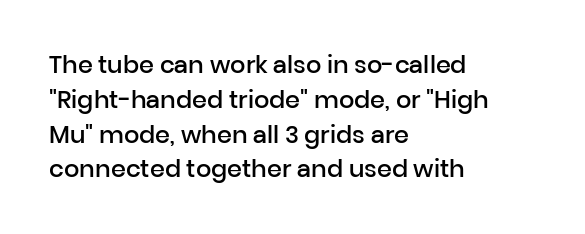
Notice how descenders clear the ascenders below comfortably — that's standard leading. It's the straight-up-and-down kind of type. Horizontally, the lines are justified to the leading edge only. Is the letter spacing exaggerated? No — it looks like the ordinary default. Semibold letterforms, between regular and bold.
